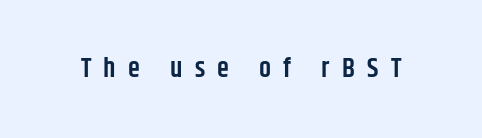
The image shows 27 px text type, upright; set unusually wide letter spacing (+0.46 em), not underlined.
